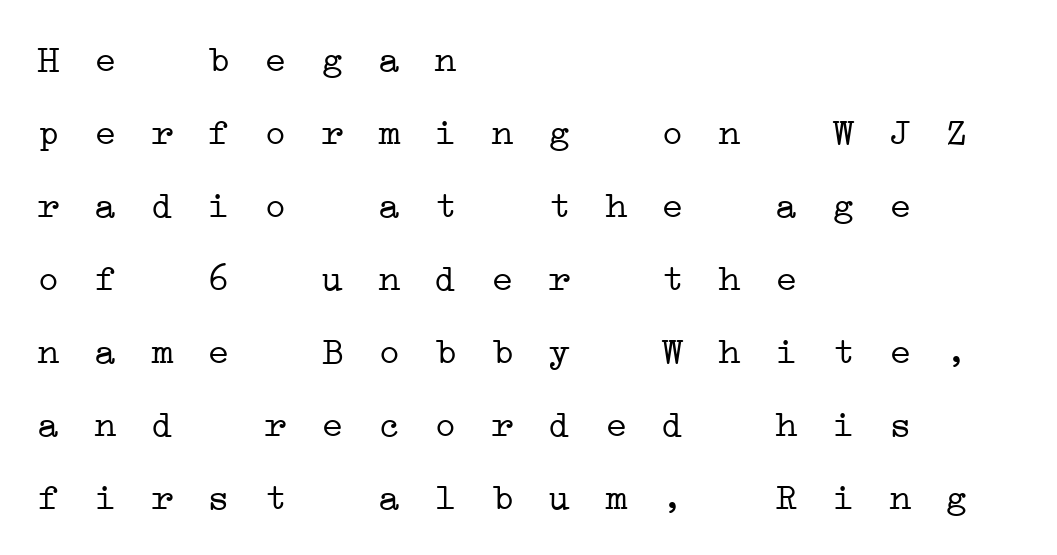
{"serif": "yes", "bold": "no", "weight": "light", "width": "wide", "stroke_contrast": "low", "x_height": "medium", "monospaced": "yes", "underline": "no", "align": "left", "line_spacing": "loose", "line_spacing_ratio": 1.92, "letter_spacing": "wide", "letter_spacing_em": 0.29, "glyph_px": 38}
